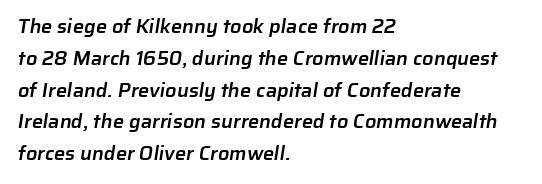
The image shows 20 px text type; set left-aligned, normal line spacing (1.59x), normal letter spacing, not underlined.
